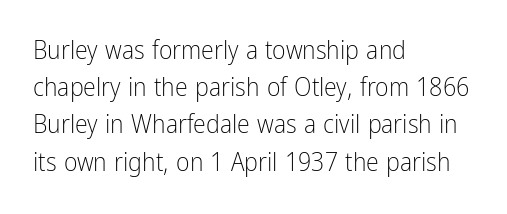
The rendering anchors every line to the left-hand side. A clean baseline with only descenders dipping below it. No chunkiness to these letters — they're not bold. Leading matches the norm, producing a regular column. Ascenders rise straight up at ninety degrees. Nobody touched the tracking dial on this one.
